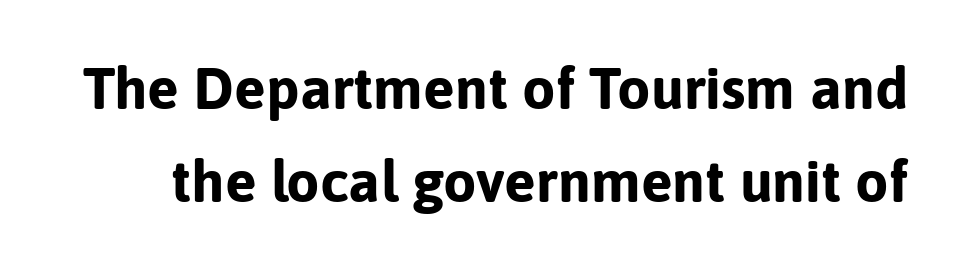
The image shows 59 px bold sans-serif type, upright; set normal line spacing (1.57x), normal letter spacing, not underlined; low stroke contrast and a medium x-height.
